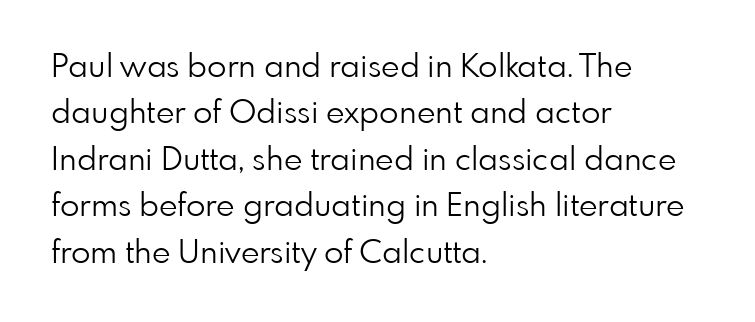
The image shows 32 px light sans-serif type, upright; set left-aligned, normal line spacing (1.45x), normal letter spacing, not underlined; low stroke contrast and a small x-height.
